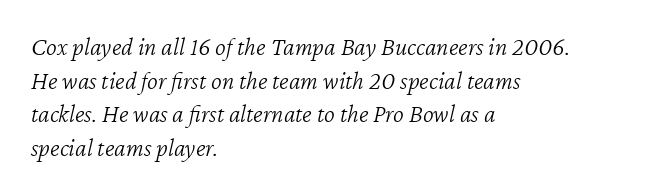
{"italic": "yes", "lean": "right", "slant_degrees": 12, "bold": "no", "underline": "no", "align": "left", "line_spacing": "normal", "line_spacing_ratio": 1.29, "letter_spacing": "normal", "letter_spacing_em": 0.0, "glyph_px": 26}
